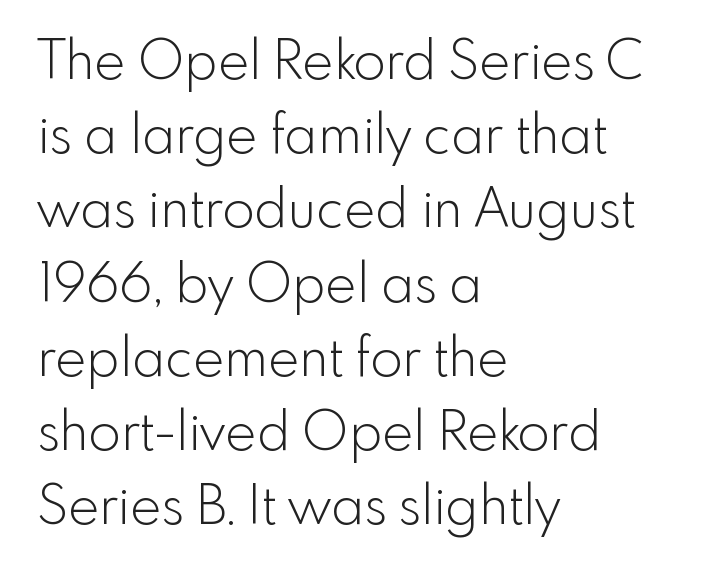
The image shows 53 px light sans-serif type, upright; set left-aligned, normal line spacing (1.4x), normal letter spacing, not underlined; a small x-height.
